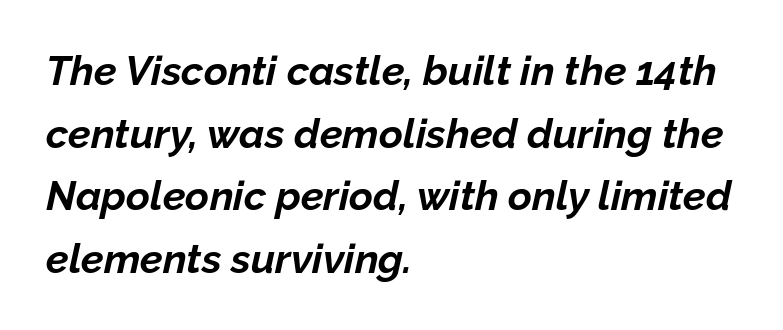
Unmarked baselines from the first word to the last. The tracking reads as untouched default to a designer's eye. These lines carry a lot of weight — the face is fully bold. Leftover space on each line is placed entirely after the last word. Emphasis-style slanted type is in use.
